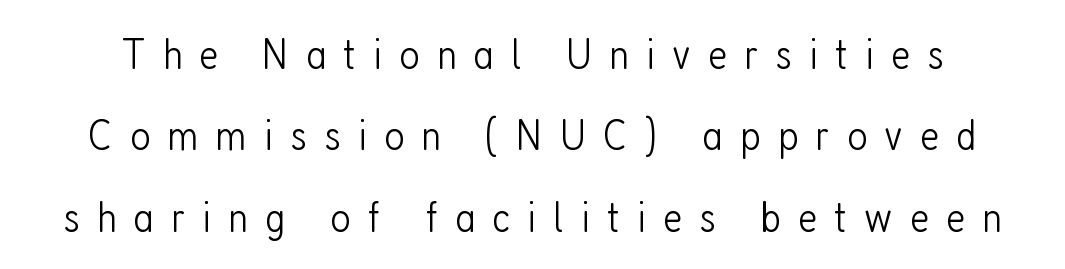
Stem width sits at or under what a default text font uses. The letters stand upright; this is a roman face. The horizontal fit of the characters is loose and conspicuously gappy. Descenders hang freely into open space. I'd call this a sans setting — the letters go barefoot.
